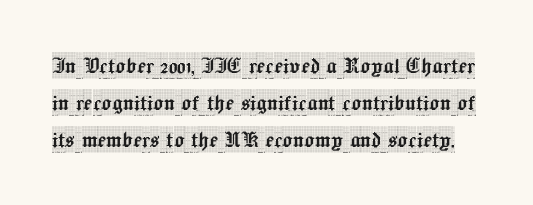
Q: Is the text italic (slanted)? A: No, it is upright.
Q: Is the text underlined? A: No.
Q: Is the spacing between letters normal or unusually wide? A: Normal.
Q: Is the spacing between lines tight, normal or loose? A: Normal.
